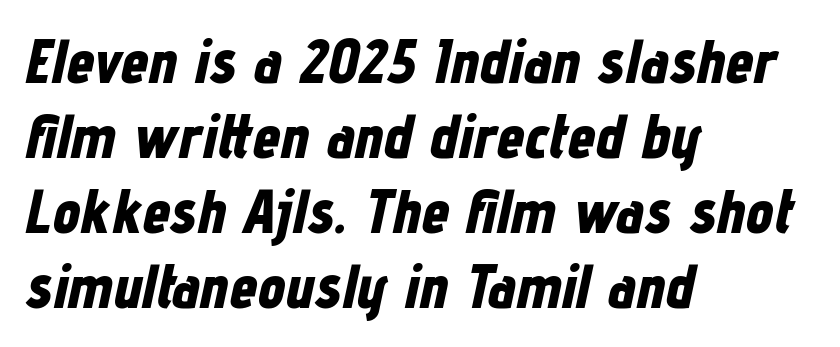
Q: Is the text bold? A: Yes.
Q: Is the text italic (slanted)? A: Yes, it leans right by about 12 degrees.
Q: Is the text underlined? A: No.
Q: How is the paragraph aligned? A: Left-aligned.
Q: Is the spacing between letters normal or unusually wide? A: Normal.
Q: Width (condensed, normal, or wide)? A: Condensed.
Q: Stroke contrast? A: Low.
Q: x-height? A: Medium.
Q: Monospaced? A: No.
